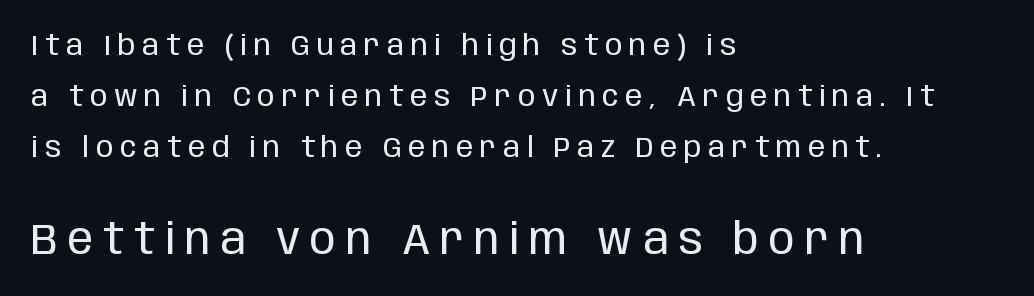
Q: Is the text bold? A: No.
Q: Is the text italic (slanted)? A: No, it is upright.
Q: Is the typeface a serif or a sans-serif typeface? A: Sans-serif.
Q: Is the text underlined? A: No.
Q: How is the paragraph aligned? A: Left-aligned.
Q: Is the spacing between letters normal or unusually wide? A: Unusually wide.
Q: Which block of text is set in a larger size, the first (top) or the second (bottom)? A: The second (bottom) one.
Q: Width (condensed, normal, or wide)? A: Condensed.
Q: Stroke contrast? A: Low.
Q: x-height? A: Large.
Q: Monospaced? A: No.
